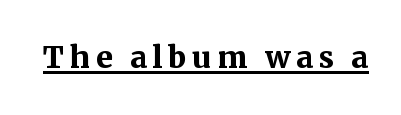
Posture: upright roman. The face used here is seriffed, in the tradition of book romans. Chunky letters — that's bold for sure. The rendering uses natural spacing where letterforms have individual widths. Decoration check: the copy is underlined.
